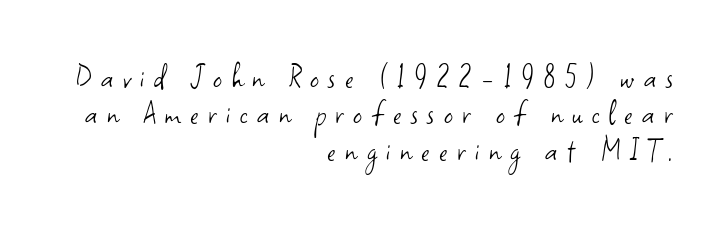
Q: Is the text bold? A: No.
Q: Is the text italic (slanted)? A: Yes.
Q: Is the typeface a serif or a sans-serif typeface? A: Sans-serif.
Q: Is the text underlined? A: No.
Q: How is the paragraph aligned? A: Right-aligned.
Q: Is the spacing between letters normal or unusually wide? A: Unusually wide.
Q: Is the spacing between lines tight, normal or loose? A: Tight.
Q: Width (condensed, normal, or wide)? A: Normal.
Q: Stroke contrast? A: Low.
Q: x-height? A: Small.
Q: Monospaced? A: No.
